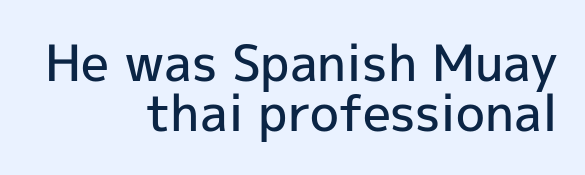
A typesetter would call this proportional, since set widths differ per character. Baseline-to-baseline distance is barely more than the letter height. Look at the bottom of the vertical strokes: they stop flat, with no serifs. Decoration check: the copy has no underline. Style check: upright. The tracking reads as untouched default to a designer's eye.
